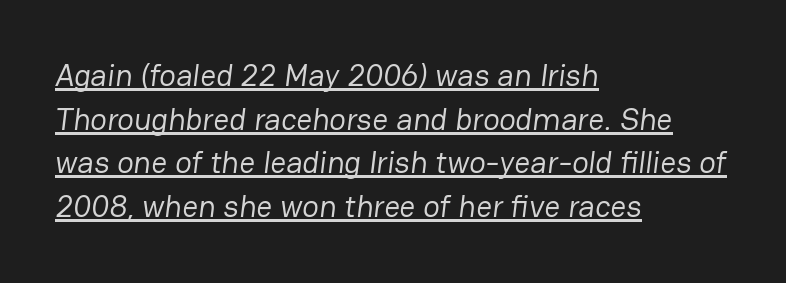
Honestly, the letter spacing is just normal — you wouldn't notice it. The passage shown stacks its lines at a standard gap. This is underlined copy, the kind a proofreader might mark for attention. The compositor pushed each line to the left boundary.
